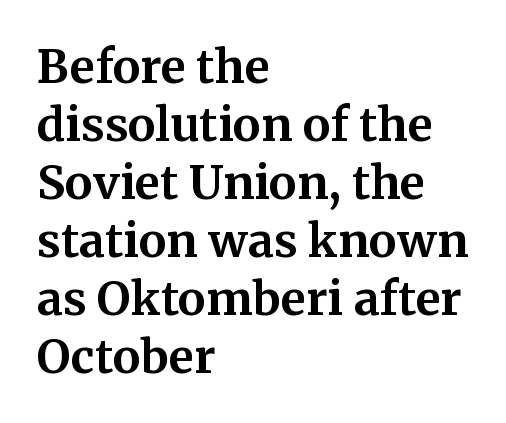
The image shows 46 px bold serif type, upright; set left-aligned, normal line spacing (1.26x), normal letter spacing, not underlined; medium stroke contrast and a medium x-height.
